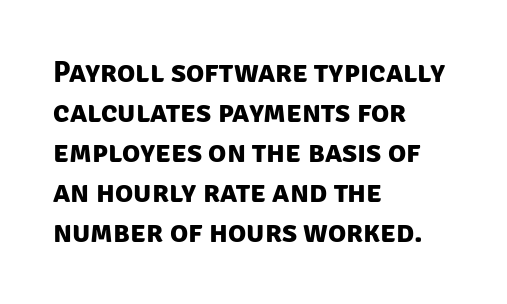
Words float on clear page, feet unadorned. You can tell from the bare stems that sans-serif type was used. Is this a fixed-width face? No — the glyphs have proportional, varying widths. This sample uses plain, unmodified letter spacing. The lines are quadded left.
